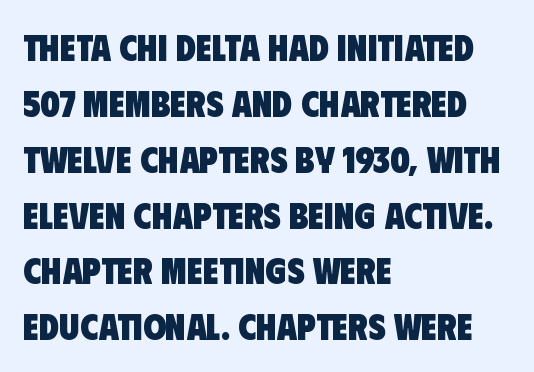
The image shows 37 px heavy, condensed sans-serif type; set left-aligned, normal line spacing (1.51x), normal letter spacing, not underlined; low stroke contrast and a large x-height.
